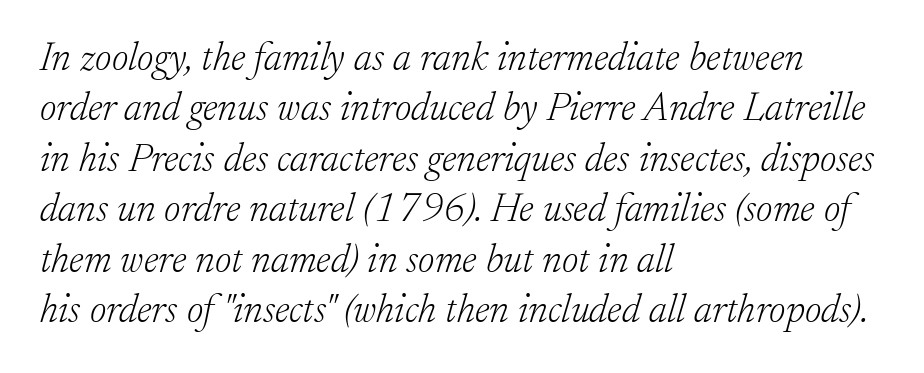
Q: Is the text bold? A: No.
Q: Is the text italic (slanted)? A: Yes, it leans right by about 17 degrees.
Q: Is the typeface a serif or a sans-serif typeface? A: Serif.
Q: Is the text underlined? A: No.
Q: How is the paragraph aligned? A: Left-aligned.
Q: Is the spacing between letters normal or unusually wide? A: Normal.
Q: Is the spacing between lines tight, normal or loose? A: Normal.
Q: Width (condensed, normal, or wide)? A: Normal.
Q: Stroke contrast? A: Low.
Q: x-height? A: Small.
Q: Monospaced? A: No.
